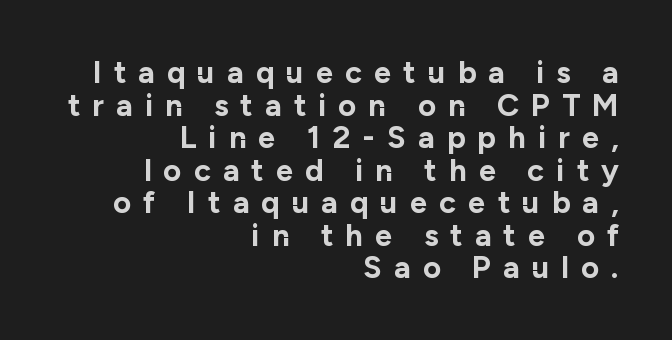
{"serif": "no", "italic": "no", "bold": "yes", "weight": "bold", "width": "normal", "stroke_contrast": "low", "x_height": "medium", "monospaced": "no", "underline": "no", "align": "right", "line_spacing": "tight", "line_spacing_ratio": 1.05, "letter_spacing": "wide", "letter_spacing_em": 0.39, "glyph_px": 31}
